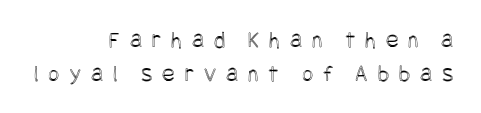
No italicization has been applied; the sample stays upright. Glance below the letters and you will spot only blank space. Summary of vertical rhythm: regular, with standard interline spacing. The line texture is sparse and dotted thanks to wide tracking. Compared with a flush-left layout, this one pins lines to the opposite, right side.
